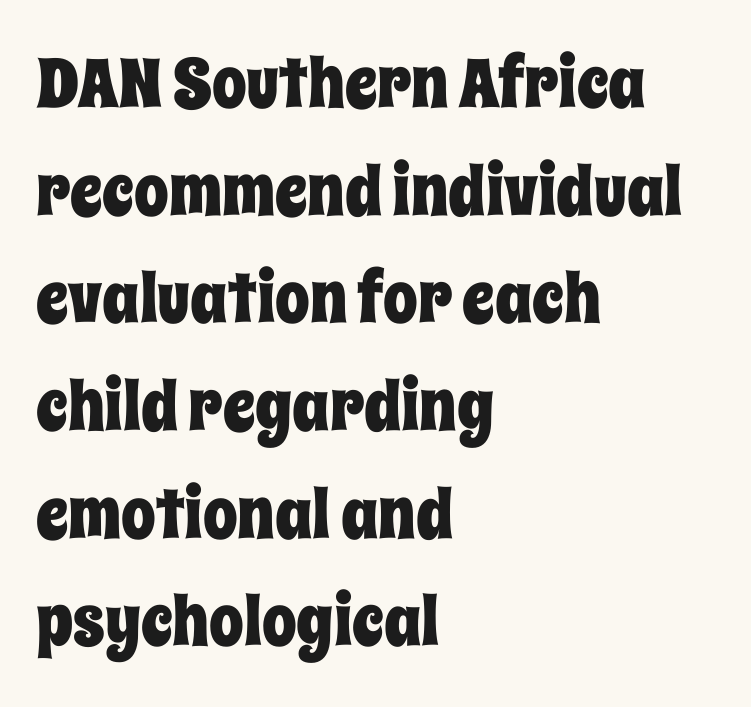
Horizontally, the lines are justified to the leading edge only. The string is rendered with underlining switched off. Line spacing here is normal. Varying glyph widths throughout — classic text-font behaviour. No italicization has been applied; the sample stays upright. Characters follow at the spacing the type designer built in.
